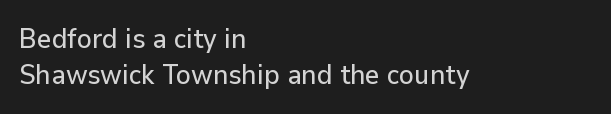
{"serif": "no", "italic": "no", "width": "normal", "stroke_contrast": "low", "x_height": "medium", "monospaced": "no", "underline": "no", "align": "left", "line_spacing": "normal", "line_spacing_ratio": 1.29, "letter_spacing": "normal", "letter_spacing_em": 0.0, "glyph_px": 28}
